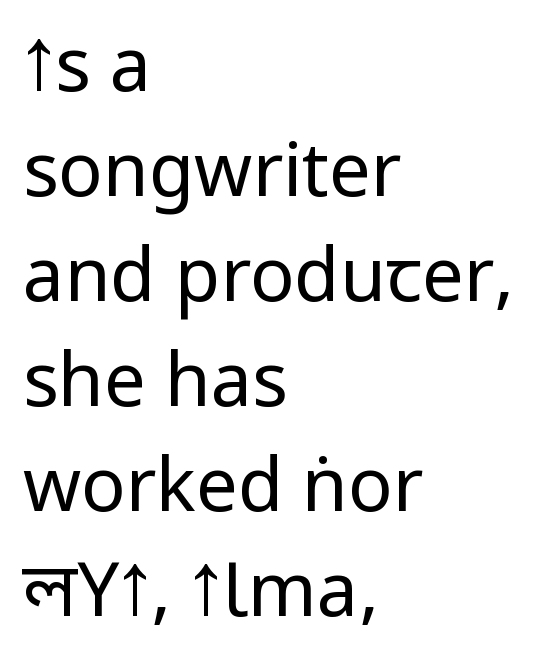
The image shows 74 px regular-weight, condensed sans-serif type, upright; set left-aligned, normal line spacing (1.42x), normal letter spacing, not underlined; low stroke contrast and a large x-height.
